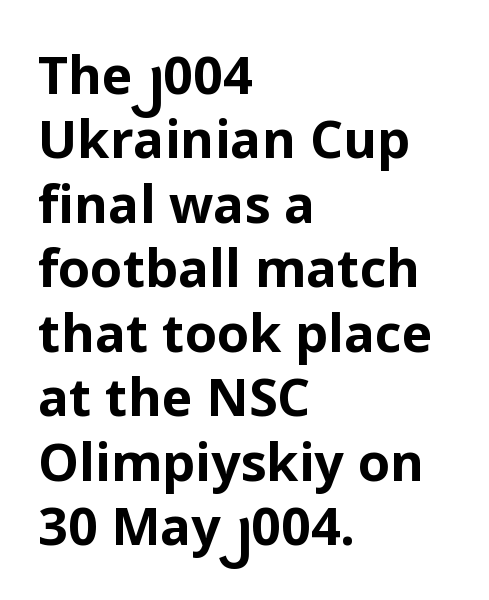
Q: Is the text bold? A: Yes.
Q: Is the text italic (slanted)? A: No, it is upright.
Q: Is the typeface a serif or a sans-serif typeface? A: Sans-serif.
Q: Is the text underlined? A: No.
Q: How is the paragraph aligned? A: Left-aligned.
Q: Is the spacing between letters normal or unusually wide? A: Normal.
Q: Width (condensed, normal, or wide)? A: Normal.
Q: Stroke contrast? A: Low.
Q: x-height? A: Medium.
Q: Monospaced? A: No.
